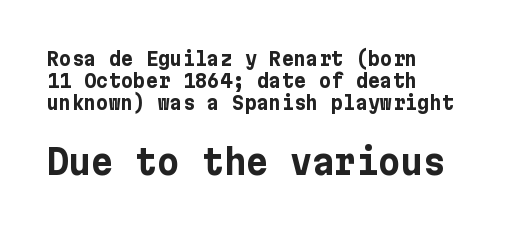
{"serif": "no", "italic": "no", "bold": "yes", "weight": "bold", "width": "normal", "stroke_contrast": "low", "x_height": "medium", "underline": "no", "align": "left", "line_spacing_ratio": 1.17, "letter_spacing": "normal", "letter_spacing_em": 0.0, "larger_block": "second", "size_ratio": 1.79, "glyph_px": 34}
